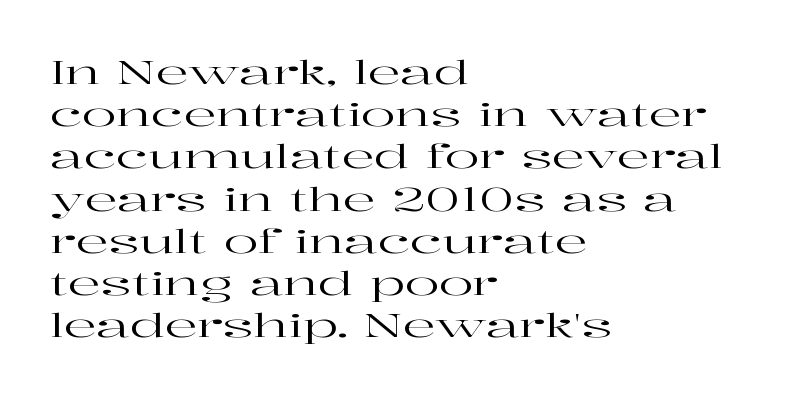
These lines stack with their left ends in a neat column. The line texture is even and compact thanks to regular tracking. Type style note: has serifs. Posture: upright roman.
